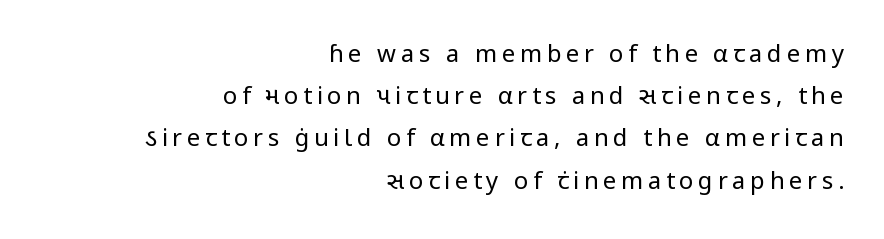
The glyphs are unaccompanied by any horizontal stroke below them. The typesetter chose a ragged-left arrangement here. This sample uses an upright cut, with every glyph sitting square on the baseline. The letterforms sit at book weight or below.
